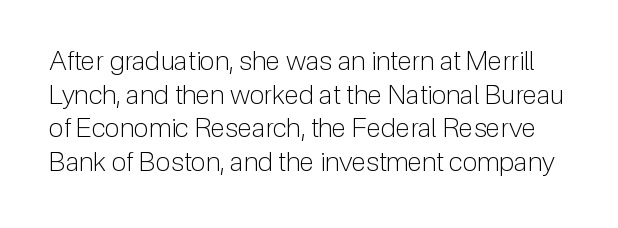
The face looks like a standard text weight, possibly lighter. Designer's note — italics off, roman on. This sample keeps an unexceptional amount of space between lines. Descenders hang freely into open space. Does extra space separate the letters? No, they use regular spacing.
